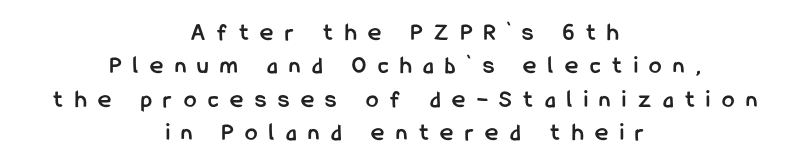
Q: Is the text bold? A: Yes.
Q: Is the text italic (slanted)? A: No, it is upright.
Q: Is the text underlined? A: No.
Q: How is the paragraph aligned? A: Centered.
Q: Is the spacing between letters normal or unusually wide? A: Unusually wide.
Q: Is the spacing between lines tight, normal or loose? A: Normal.
